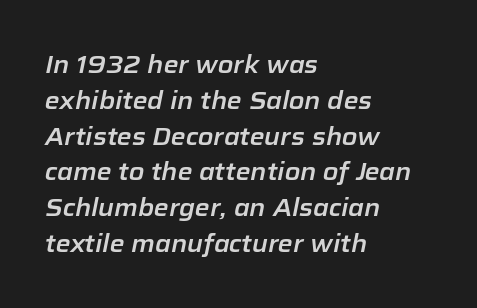
{"italic": "yes", "lean": "right", "slant_degrees": 12, "underline": "no", "align": "left", "line_spacing": "normal", "line_spacing_ratio": 1.49, "letter_spacing": "normal", "letter_spacing_em": 0.0, "glyph_px": 24}
